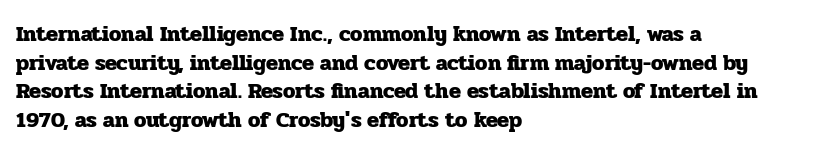
Q: Is the text bold? A: Yes.
Q: Is the text italic (slanted)? A: No, it is upright.
Q: Is the text underlined? A: No.
Q: How is the paragraph aligned? A: Left-aligned.
Q: Is the spacing between letters normal or unusually wide? A: Normal.
Q: Is the spacing between lines tight, normal or loose? A: Normal.
